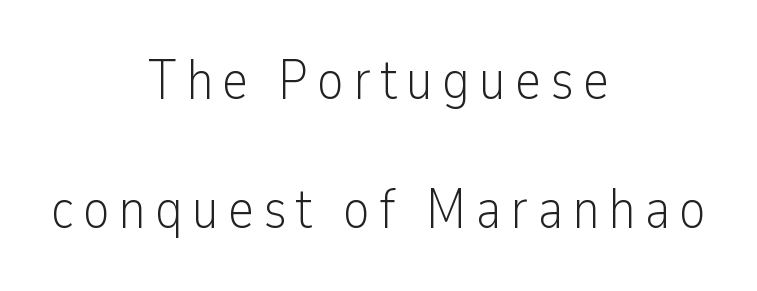
The image shows 56 px light, condensed sans-serif type, upright; set centered, loose line spacing (2.31x), not underlined; low stroke contrast and a medium x-height.
